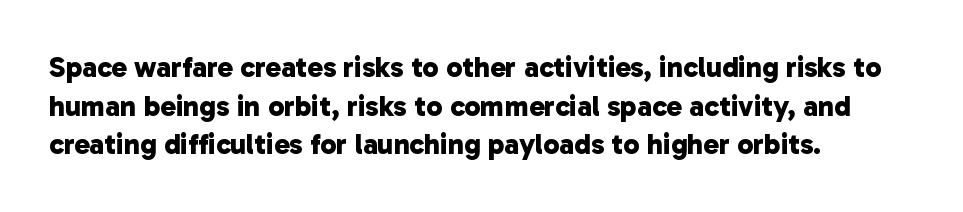
Q: Is the text bold? A: Yes.
Q: Is the typeface a serif or a sans-serif typeface? A: Sans-serif.
Q: Is the text underlined? A: No.
Q: How is the paragraph aligned? A: Left-aligned.
Q: Is the spacing between letters normal or unusually wide? A: Normal.
Q: Is the spacing between lines tight, normal or loose? A: Normal.
Q: Width (condensed, normal, or wide)? A: Normal.
Q: Stroke contrast? A: Low.
Q: x-height? A: Medium.
Q: Monospaced? A: No.
